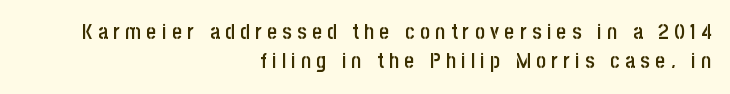
The passage shown has open, widely tracked lettering throughout. This sample keeps an unexceptional amount of space between lines. A flush-right, rag-left setting is used for this passage. Plain, unruled lines of type.
